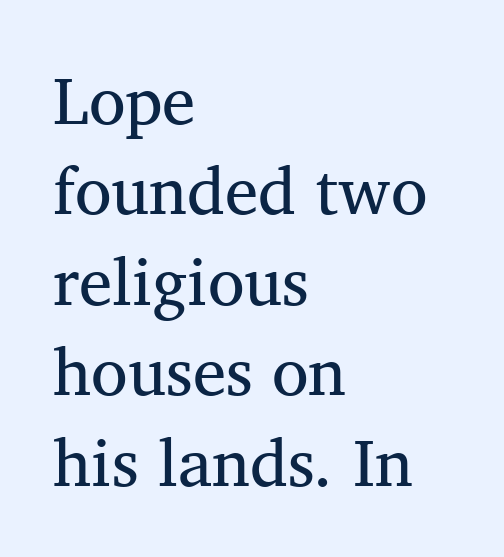
The image shows 67 px regular-weight serif type; set left-aligned, normal line spacing (1.35x), normal letter spacing, not underlined; medium stroke contrast and a medium x-height.
